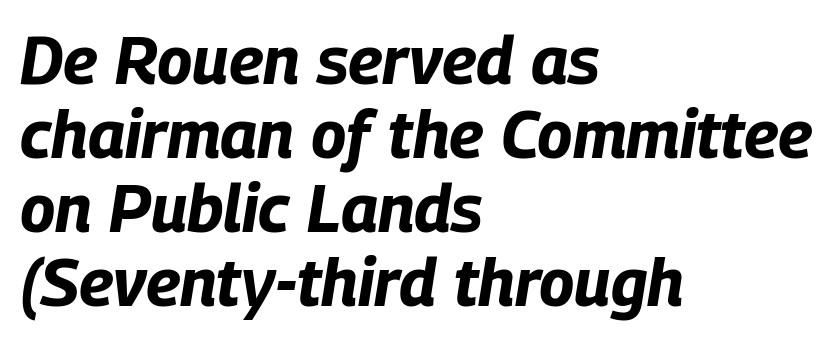
{"italic": "yes", "lean": "right", "slant_degrees": 9, "bold": "yes", "weight": "bold", "width": "condensed", "stroke_contrast": "low", "x_height": "large", "monospaced": "no", "underline": "no", "align": "left", "line_spacing": "tight", "line_spacing_ratio": 1.12, "letter_spacing": "normal", "letter_spacing_em": 0.0, "glyph_px": 66}
